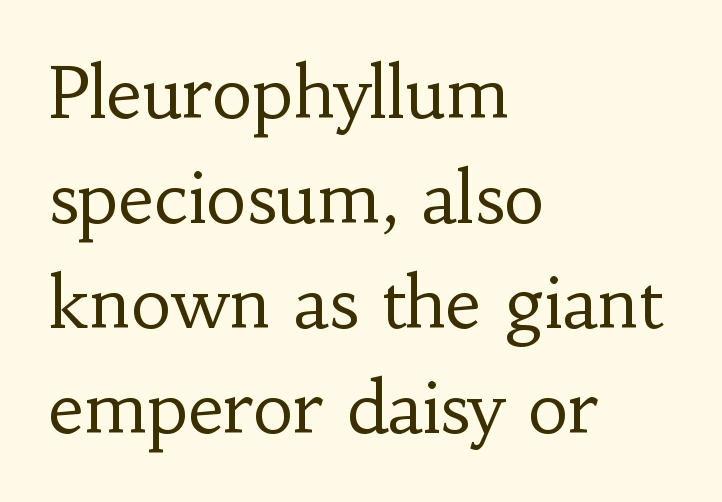
In terms of leading, this rendering sits right in the middle. This sample has the flowing, uneven cadence of proportional lettering. Descenders hang freely into open space. Counters stay open thanks to moderate or lighter strokes. Line beginnings align vertically; line endings do not. Does the lettering tilt? It doesn't — this is upright.
